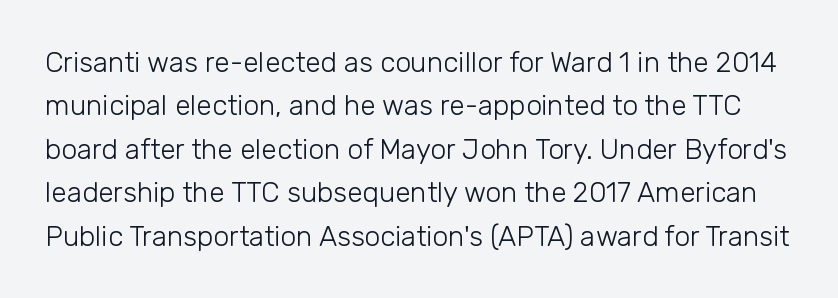
Proportional: the letters do not fall into vertical columns. The letters sit at their default tracking, neither squeezed nor spread. Heaviness? Minimal to ordinary, like unemphasized prose. Check where the strokes stop: nothing finishes them off — pure sans.
